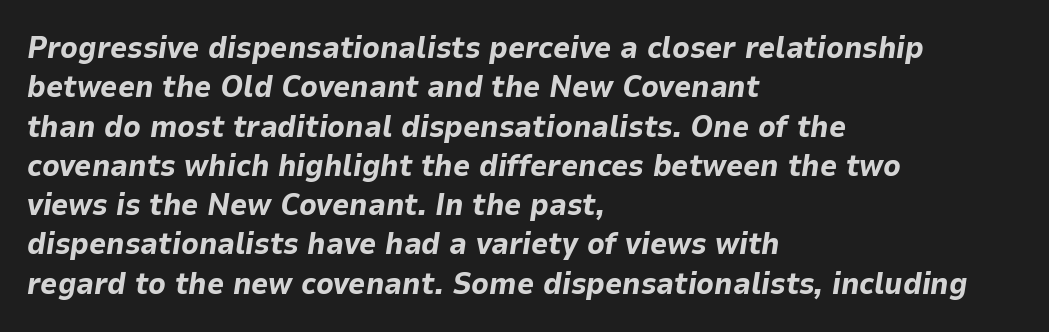
The image shows 30 px bold type, italic (leaning right); set left-aligned, normal line spacing (1.31x), normal letter spacing, not underlined; low stroke contrast and a medium x-height.
